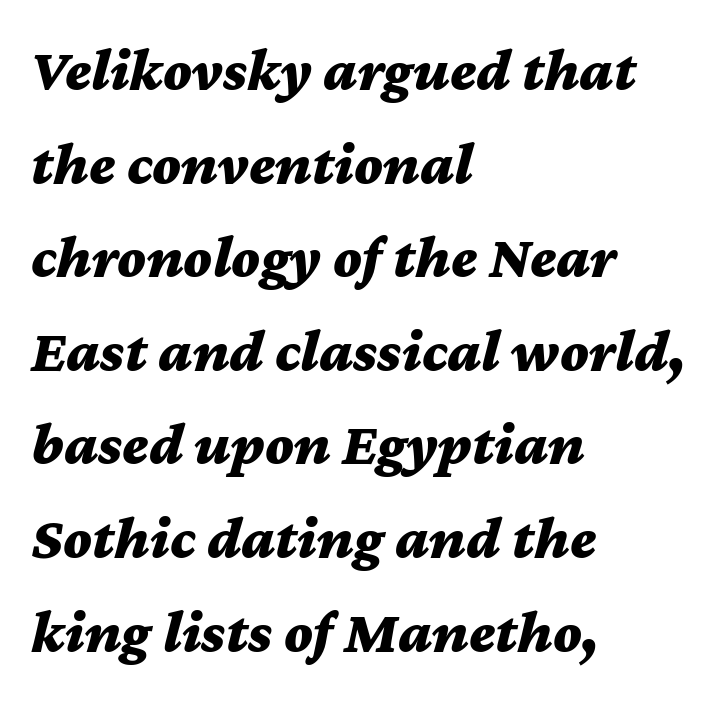
Characters are canted at an angle relative to the baseline's perpendicular. If you measured baseline to baseline, you'd find a middling distance. The face used here has the dense, thick strokes of a bold. Layout note: lines flush left.
